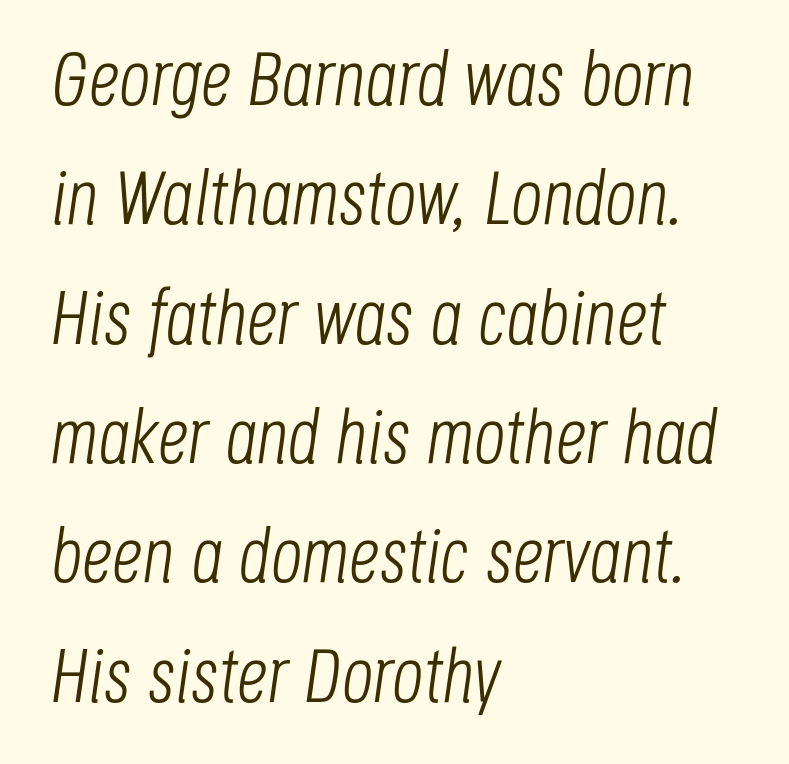
{"italic": "yes", "lean": "right", "slant_degrees": 8, "bold": "no", "weight": "light", "width": "condensed", "stroke_contrast": "low", "x_height": "large", "monospaced": "no", "underline": "no", "align": "left", "line_spacing": "normal", "line_spacing_ratio": 1.55, "letter_spacing": "normal", "letter_spacing_em": 0.0, "glyph_px": 77}
